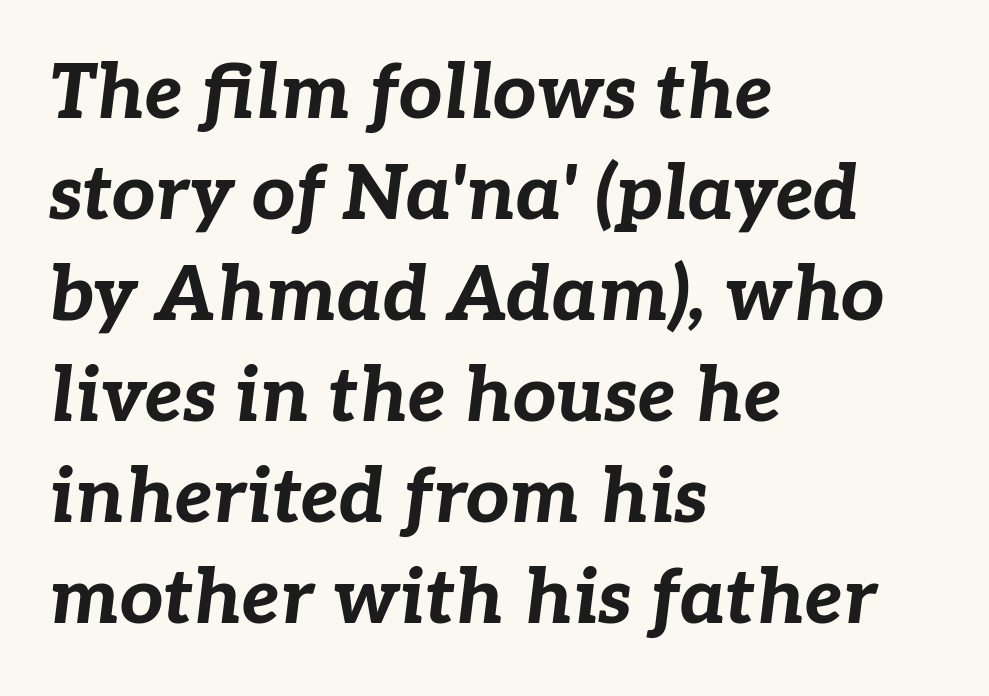
A typesetter would call this proportional, since set widths differ per character. The letters are bold, with thick, heavy strokes. The foot of each line stays bare and open. This sample uses an oblique cut, with every glyph tilted off the vertical.
